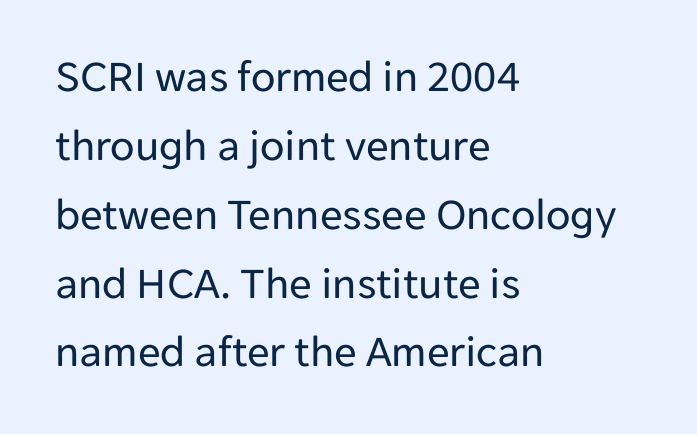
{"serif": "no", "italic": "no", "bold": "no", "weight": "regular", "width": "normal", "stroke_contrast": "low", "x_height": "medium", "monospaced": "no", "underline": "no", "align": "left", "line_spacing": "normal", "line_spacing_ratio": 1.53, "letter_spacing": "normal", "letter_spacing_em": 0.0, "glyph_px": 45}
